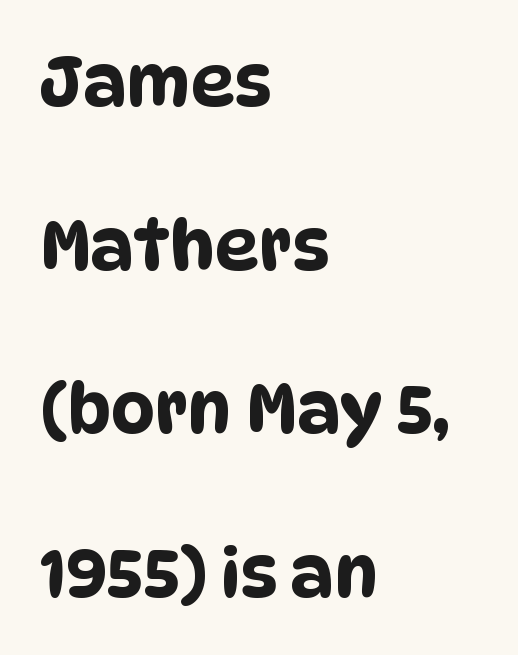
The image shows 69 px condensed sans-serif type; set left-aligned, loose line spacing (2.37x), normal letter spacing, not underlined; low stroke contrast and a large x-height.
